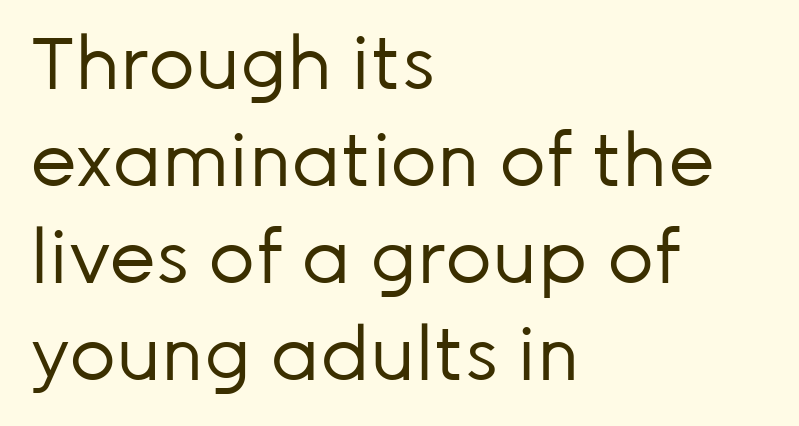
Proportional: the letters do not fall into vertical columns. No feet cap the strokes, marking this as sans-serif type. Students, observe: this is what conventionally led text looks like. Posture: straight, roman, zero tilt.
